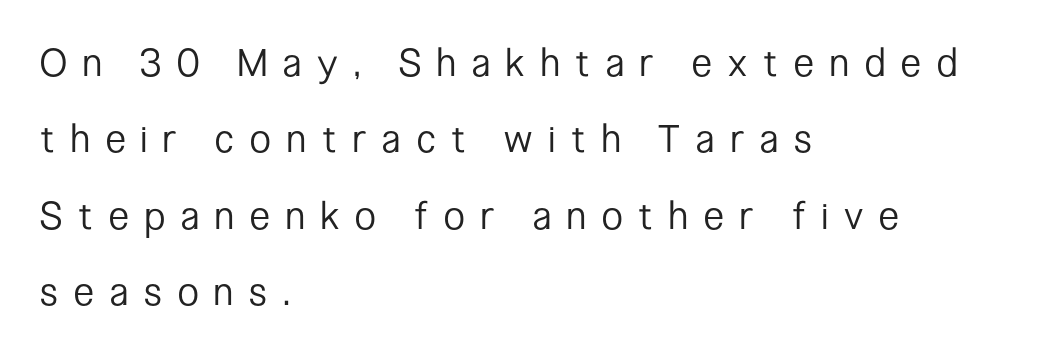
{"serif": "no", "italic": "no", "bold": "no", "weight": "regular", "width": "condensed", "stroke_contrast": "low", "x_height": "medium", "monospaced": "no", "underline": "no", "align": "left", "line_spacing": "loose", "line_spacing_ratio": 2.01, "letter_spacing": "wide", "letter_spacing_em": 0.43, "glyph_px": 38}
